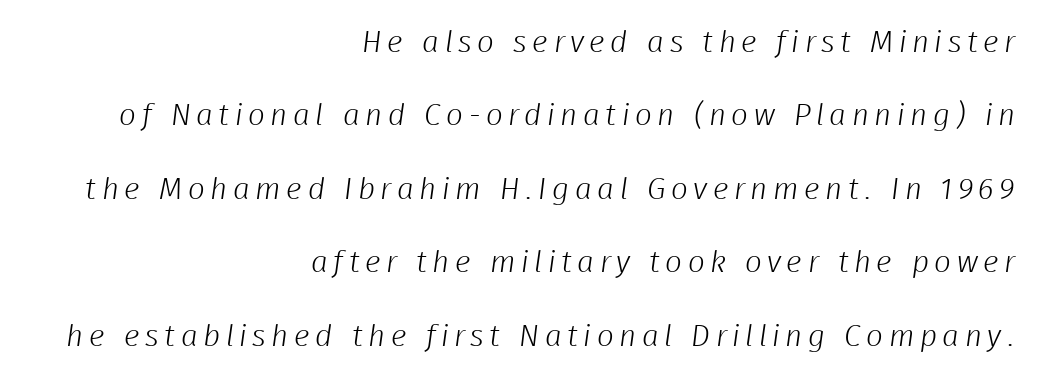
Compared with typical paragraphs, the rows here are farther apart. Letters have the restrained weight of plain body copy at most. The compositor pushed each line to the right boundary. The foot of each line stays bare and open.
